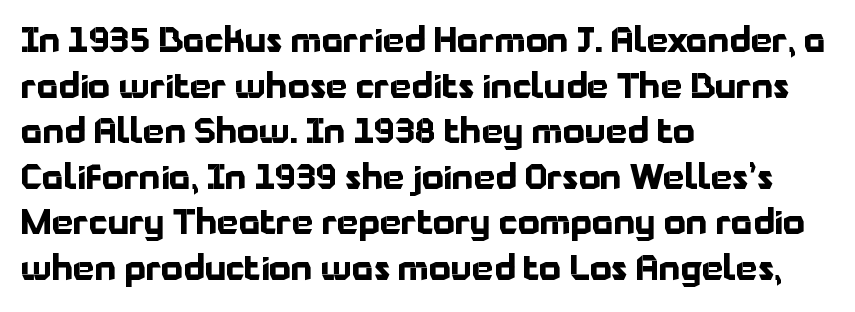
Q: Is the text bold? A: Yes.
Q: Is the text italic (slanted)? A: No, it is upright.
Q: Is the typeface a serif or a sans-serif typeface? A: Sans-serif.
Q: Is the text underlined? A: No.
Q: How is the paragraph aligned? A: Left-aligned.
Q: Is the spacing between letters normal or unusually wide? A: Normal.
Q: Is the spacing between lines tight, normal or loose? A: Normal.
Q: Width (condensed, normal, or wide)? A: Normal.
Q: Stroke contrast? A: Low.
Q: x-height? A: Medium.
Q: Monospaced? A: No.
